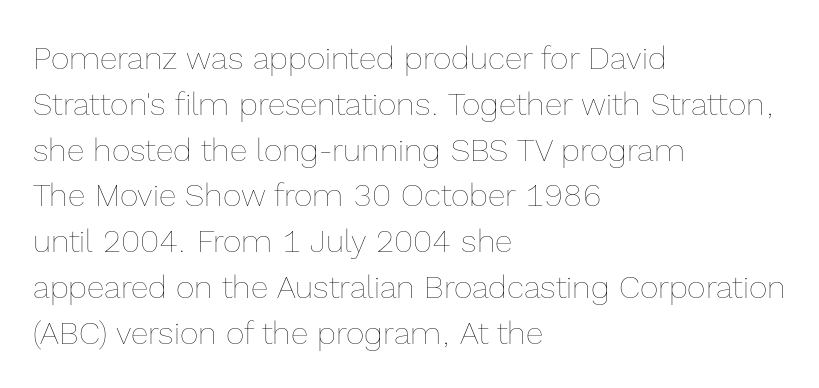
{"italic": "no", "bold": "no", "weight": "thin", "width": "normal", "x_height": "medium", "monospaced": "no", "underline": "no", "align": "left", "line_spacing": "normal", "line_spacing_ratio": 1.43, "letter_spacing": "normal", "letter_spacing_em": 0.0, "glyph_px": 32}
